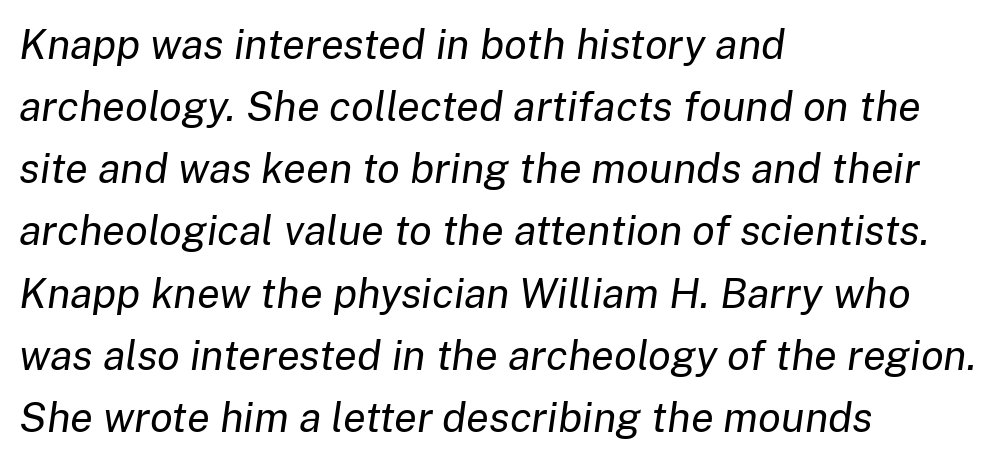
The image shows 42 px regular-weight type, italic (leaning right); set left-aligned, normal line spacing (1.48x), normal letter spacing, not underlined; low stroke contrast and a medium x-height.
